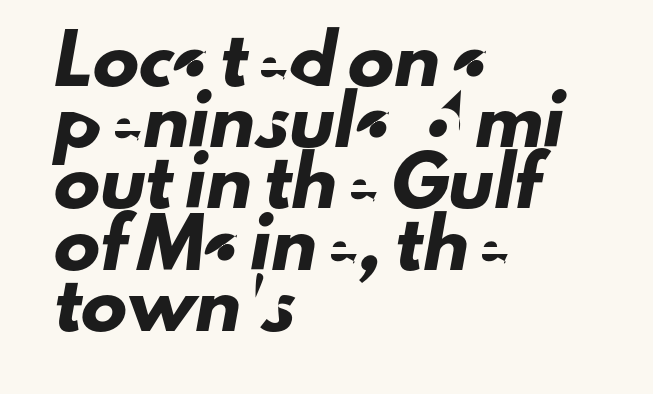
Q: Is the typeface a serif or a sans-serif typeface? A: Sans-serif.
Q: Is the text underlined? A: No.
Q: How is the paragraph aligned? A: Left-aligned.
Q: Is the spacing between letters normal or unusually wide? A: Normal.
Q: Is the spacing between lines tight, normal or loose? A: Normal.
Q: Width (condensed, normal, or wide)? A: Normal.
Q: Stroke contrast? A: Low.
Q: x-height? A: Small.
Q: Monospaced? A: No.
